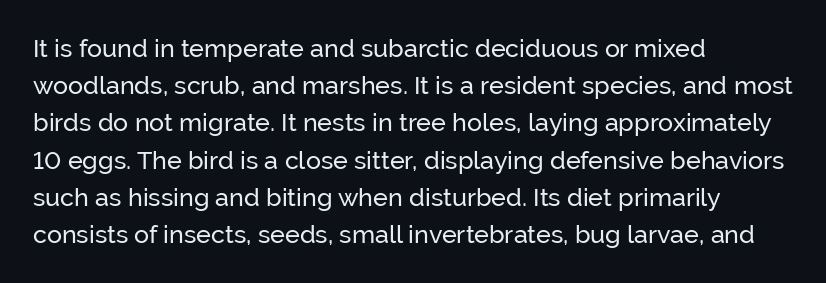
The image shows 25 px text type, upright; set left-aligned, normal line spacing (1.49x), normal letter spacing, not underlined.
